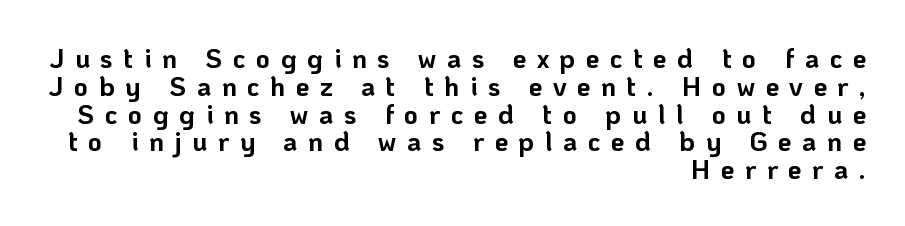
The image shows 27 px bold type, upright; set right-aligned, tight line spacing (1.03x), unusually wide letter spacing (+0.39 em), not underlined.
